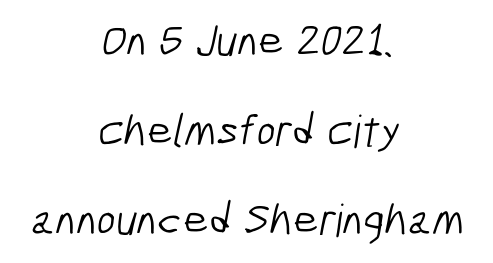
The image shows 45 px light, condensed sans-serif type; set centered, loose line spacing (1.99x), normal letter spacing, not underlined; low stroke contrast and a medium x-height.
